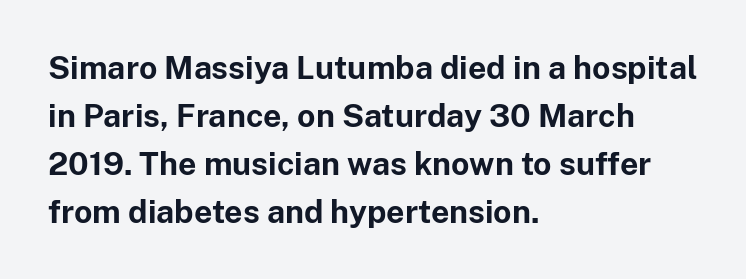
It's the straight-up-and-down kind of type. Tracking value appears to be zero — textbook default spacing. Regarding leading, the lines here are spaced in the standard way. The string is rendered with underlining switched off.
